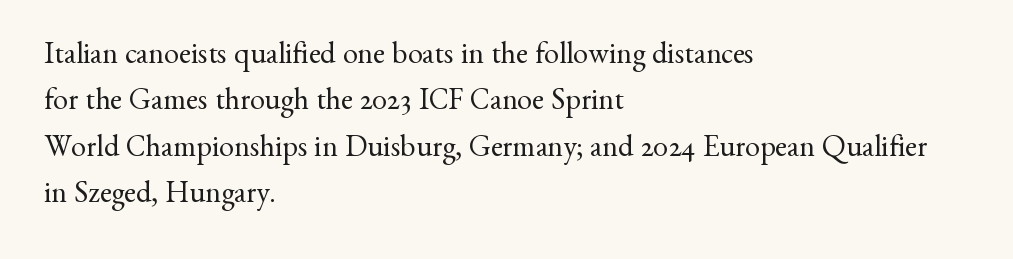
The specimen reads as upright at a glance. These glyphs show unthickened strokes, regular width or finer. Notice how the passage keeps a crisp vertical edge on the left only. Baseline-to-baseline distance is the conventional proportion of letter height. This rendering employs a face with finishing strokes, i.e., a serif.
